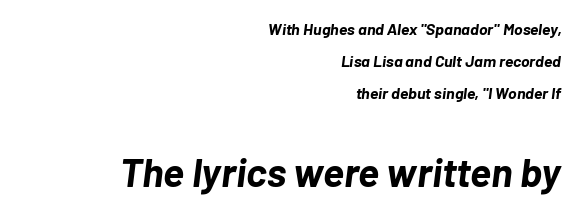
The image shows 40 px bold type, italic (leaning right); set right-aligned, loose line spacing (1.99x), normal letter spacing, not underlined; the second (bottom) block is 2.5x larger; low stroke contrast and a medium x-height.
